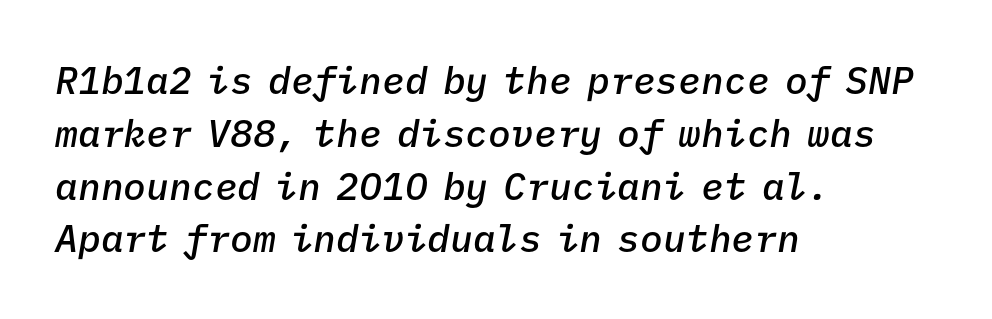
{"italic": "yes", "lean": "right", "slant_degrees": 9, "bold": "semi", "weight": "semibold", "width": "normal", "stroke_contrast": "low", "x_height": "medium", "monospaced": "yes", "underline": "no", "align": "left", "line_spacing": "normal", "line_spacing_ratio": 1.39, "letter_spacing": "normal", "letter_spacing_em": 0.0, "glyph_px": 38}
